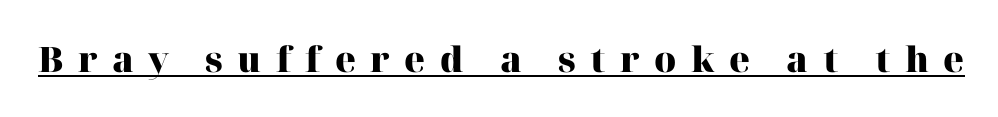
Q: Is the text bold? A: Yes.
Q: Is the text italic (slanted)? A: No, it is upright.
Q: Is the typeface a serif or a sans-serif typeface? A: Serif.
Q: Is the text underlined? A: Yes.
Q: Is the spacing between letters normal or unusually wide? A: Unusually wide.
Q: Width (condensed, normal, or wide)? A: Normal.
Q: Stroke contrast? A: High.
Q: x-height? A: Medium.
Q: Monospaced? A: No.
